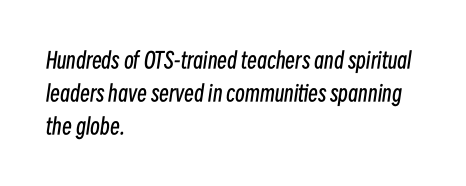
The image shows 22 px text type, italic (leaning right); set left-aligned, normal line spacing (1.49x), normal letter spacing, not underlined.
